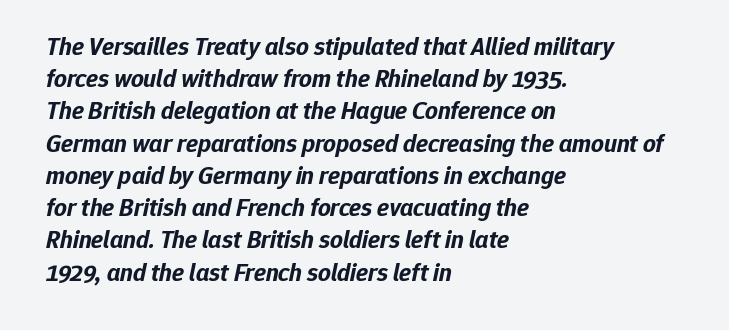
These lines sit exactly where default settings would place them. The letters are slanted; this is an italic face. What stands out about the letter spacing? Nothing — it is the standard amount. How heavy is the stroke? Heavy — this is a bold. The rag falls on the right side of this text block. The space beneath each line is pristine and unruled.
